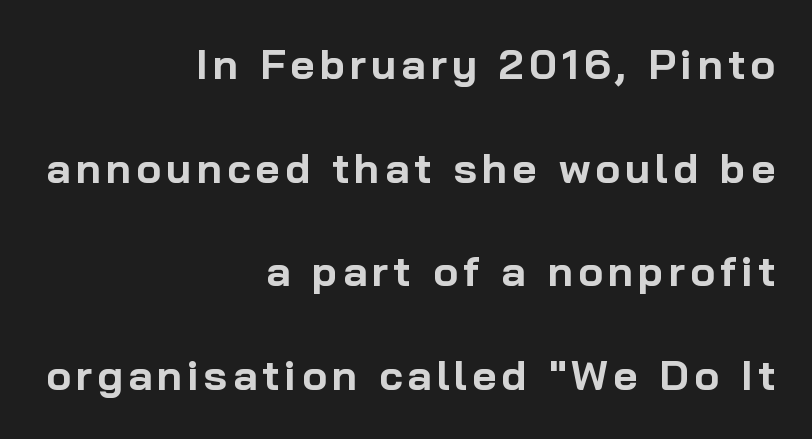
Thick stems and heavy bowls — unmistakably bold. Each letter keeps its own natural width here, so spacing adapts to shape. Short and long lines alike share a common ending point at right. The text was rendered using a sans face with plain stroke endings.
